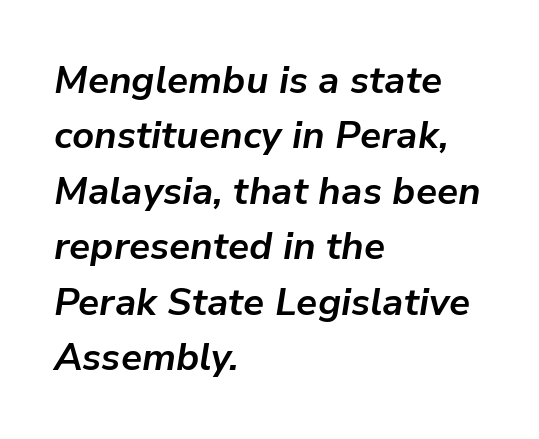
How are the letters spaced? Ordinarily, with no added tracking. Every letter is thick-stroked: bold, no question. Regular leading. The setting favours the left margin, as ordinary paragraphs usually do. Check the space under the baseline: it is left empty. The glyphs look as if they've been sheared to an angle.
